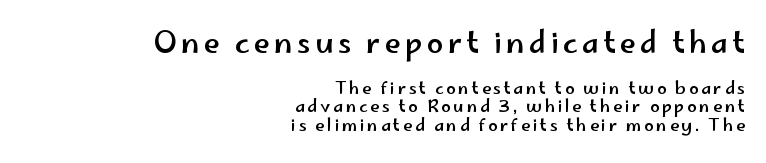
You can tell it's not italic because the verticals are truly vertical. Do the characters align in a grid? No, the font is proportional. Check the space under the baseline: it is left empty. Every row of glyphs terminates at an identical x-position on the right. Look at the bottom of the vertical strokes: they stop flat, with no serifs.
